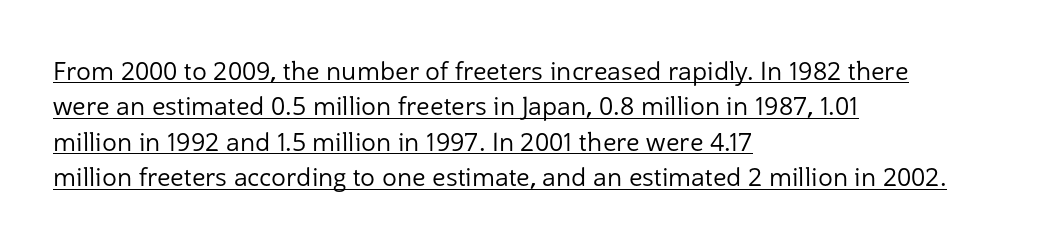
The image shows 25 px text type, upright; set left-aligned, normal line spacing (1.42x), normal letter spacing, underlined.
